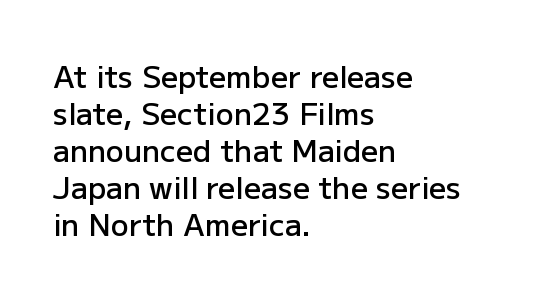
This is the in-between weight designers call semibold or demi. Inter-character spacing is left at the font's built-in metrics. The setting favours the left margin, as ordinary paragraphs usually do. Underline: absent.
